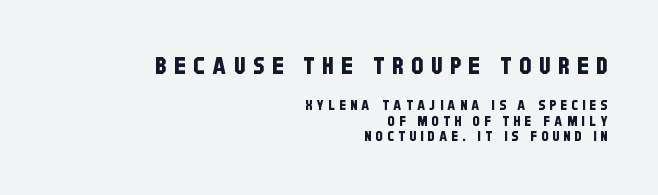
The image shows 24 px text type; set right-aligned, tight line spacing (1.09x), unusually wide letter spacing (+0.32 em), not underlined; the first (top) block is 1.71x larger.
